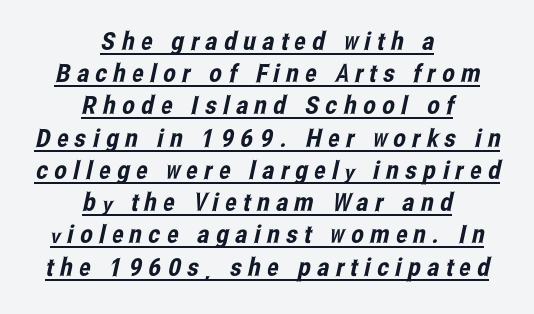
Q: Is the text underlined? A: Yes.
Q: How is the paragraph aligned? A: Centered.
Q: Is the spacing between letters normal or unusually wide? A: Unusually wide.
Q: Is the spacing between lines tight, normal or loose? A: Normal.
